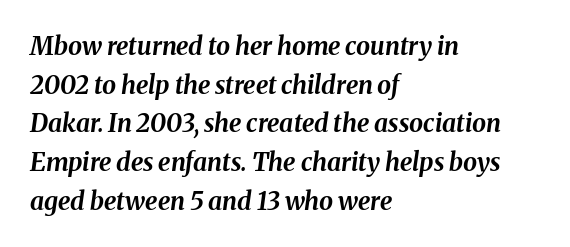
The image shows 25 px bold type, italic (leaning right); set left-aligned, normal line spacing (1.55x), normal letter spacing, not underlined.
